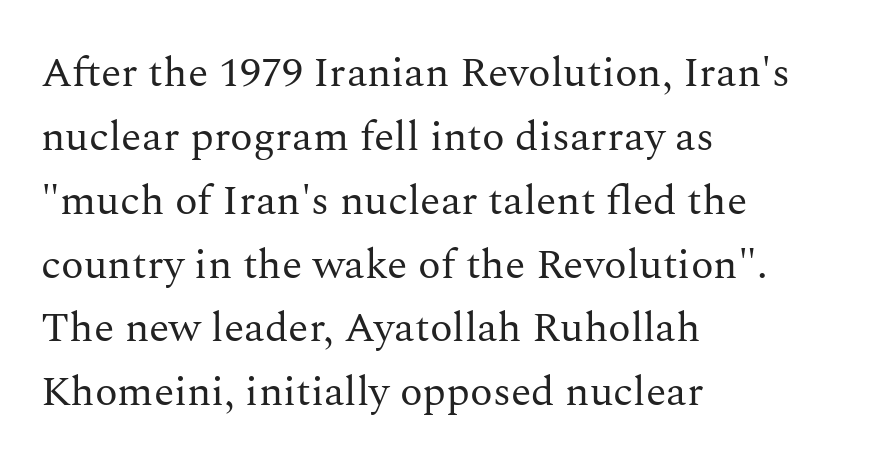
Q: Is the text bold? A: No.
Q: Is the text italic (slanted)? A: No, it is upright.
Q: Is the typeface a serif or a sans-serif typeface? A: Serif.
Q: Is the text underlined? A: No.
Q: How is the paragraph aligned? A: Left-aligned.
Q: Is the spacing between letters normal or unusually wide? A: Normal.
Q: Is the spacing between lines tight, normal or loose? A: Normal.
Q: Width (condensed, normal, or wide)? A: Normal.
Q: Stroke contrast? A: Medium.
Q: x-height? A: Medium.
Q: Monospaced? A: No.
